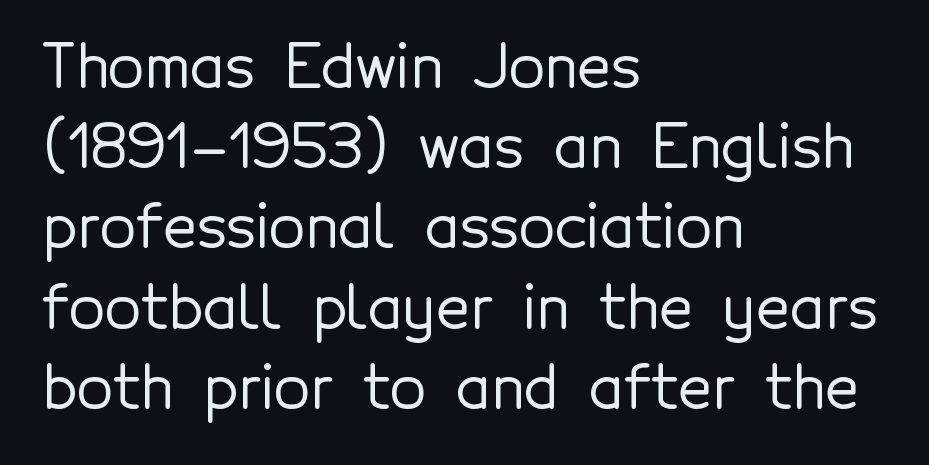
Q: Is the text italic (slanted)? A: No, it is upright.
Q: Is the typeface a serif or a sans-serif typeface? A: Sans-serif.
Q: Is the text underlined? A: No.
Q: How is the paragraph aligned? A: Left-aligned.
Q: Is the spacing between letters normal or unusually wide? A: Normal.
Q: Is the spacing between lines tight, normal or loose? A: Normal.
Q: Width (condensed, normal, or wide)? A: Normal.
Q: x-height? A: Medium.
Q: Monospaced? A: No.
